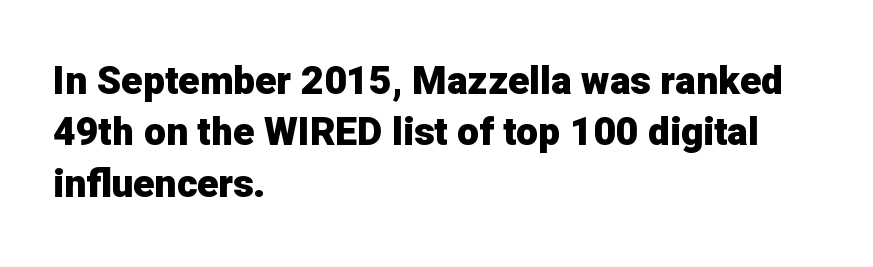
Q: Is the text bold? A: Yes.
Q: Is the text italic (slanted)? A: No, it is upright.
Q: Is the typeface a serif or a sans-serif typeface? A: Sans-serif.
Q: Is the text underlined? A: No.
Q: How is the paragraph aligned? A: Left-aligned.
Q: Is the spacing between letters normal or unusually wide? A: Normal.
Q: Is the spacing between lines tight, normal or loose? A: Normal.
Q: Width (condensed, normal, or wide)? A: Normal.
Q: Stroke contrast? A: Low.
Q: x-height? A: Medium.
Q: Monospaced? A: No.
